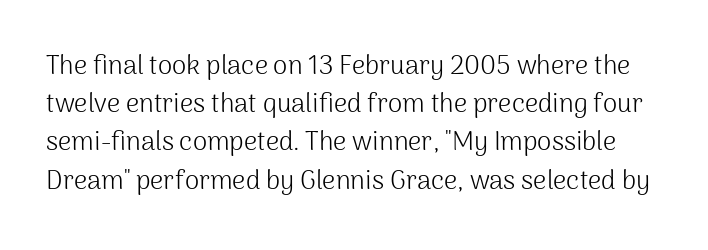
{"italic": "no", "bold": "no", "underline": "no", "line_spacing": "normal", "line_spacing_ratio": 1.47, "letter_spacing": "normal", "letter_spacing_em": 0.0, "glyph_px": 26}
